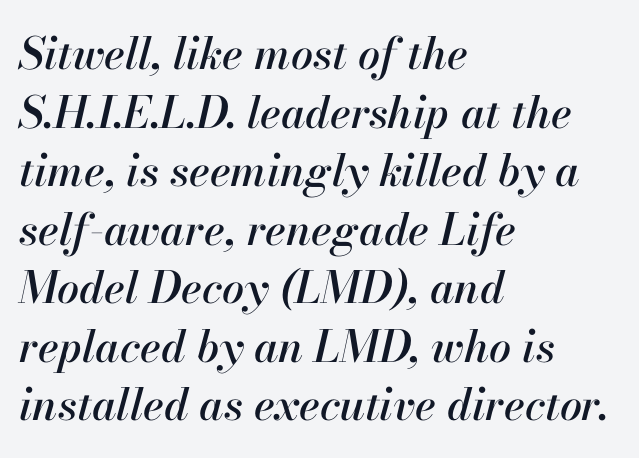
Q: Is the text italic (slanted)? A: Yes, it leans right by about 13 degrees.
Q: Is the text underlined? A: No.
Q: How is the paragraph aligned? A: Left-aligned.
Q: Is the spacing between letters normal or unusually wide? A: Normal.
Q: Is the spacing between lines tight, normal or loose? A: Normal.
Q: Width (condensed, normal, or wide)? A: Normal.
Q: Stroke contrast? A: High.
Q: x-height? A: Small.
Q: Monospaced? A: No.
